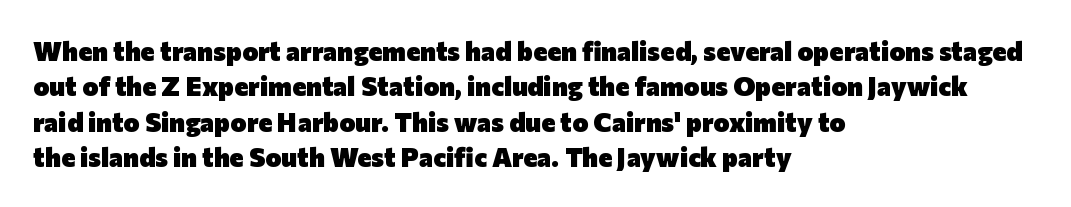
Q: Is the text bold? A: Yes.
Q: Is the text italic (slanted)? A: No, it is upright.
Q: Is the text underlined? A: No.
Q: How is the paragraph aligned? A: Left-aligned.
Q: Is the spacing between letters normal or unusually wide? A: Normal.
Q: Is the spacing between lines tight, normal or loose? A: Normal.
